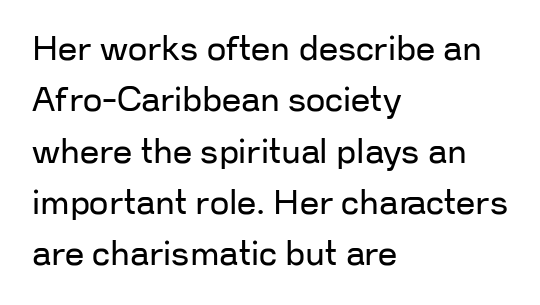
The image shows 34 px regular-weight sans-serif type, upright; set left-aligned, normal line spacing (1.51x), normal letter spacing, not underlined; low stroke contrast and a medium x-height.
